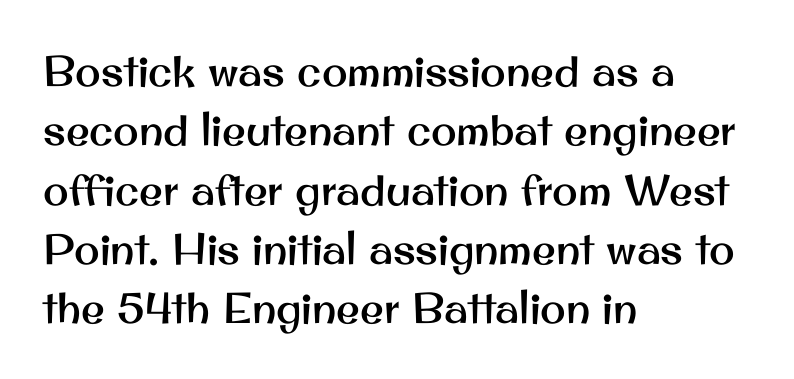
Q: Is the text italic (slanted)? A: No, it is upright.
Q: Is the typeface a serif or a sans-serif typeface? A: Sans-serif.
Q: Is the text underlined? A: No.
Q: How is the paragraph aligned? A: Left-aligned.
Q: Is the spacing between letters normal or unusually wide? A: Normal.
Q: Is the spacing between lines tight, normal or loose? A: Normal.
Q: Width (condensed, normal, or wide)? A: Normal.
Q: Stroke contrast? A: Medium.
Q: x-height? A: Small.
Q: Monospaced? A: No.
